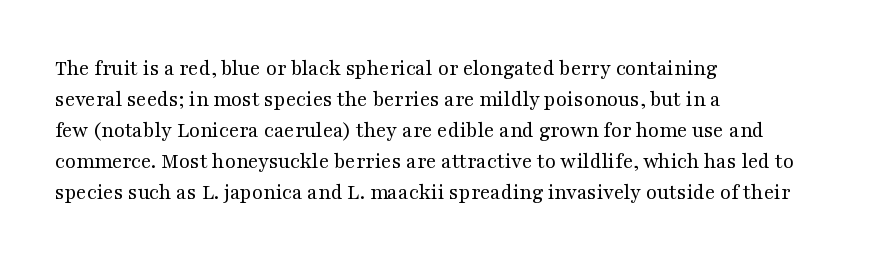
The words here are not underlined. Default kerning and tracking; the words read as compact shapes. The paragraph shown leans on its left margin. Posture: straight, roman, zero tilt. Vertical stems look standard width or narrower in stroke. Vertical spacing — default.
